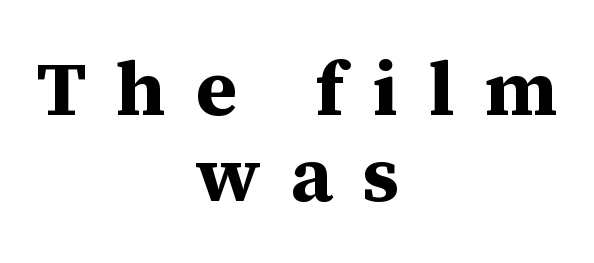
The image shows 77 px bold serif type, upright; set centered, tight line spacing (1.12x), unusually wide letter spacing (+0.39 em), not underlined; medium stroke contrast and a medium x-height.
